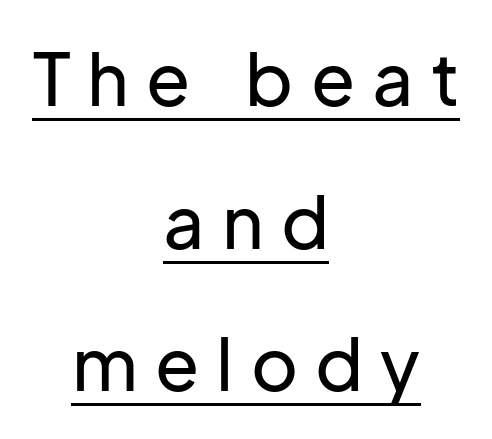
{"serif": "no", "italic": "no", "width": "normal", "stroke_contrast": "low", "x_height": "medium", "monospaced": "no", "underline": "yes", "align": "center", "line_spacing": "loose", "line_spacing_ratio": 1.98, "letter_spacing": "wide", "letter_spacing_em": 0.24, "glyph_px": 72}
